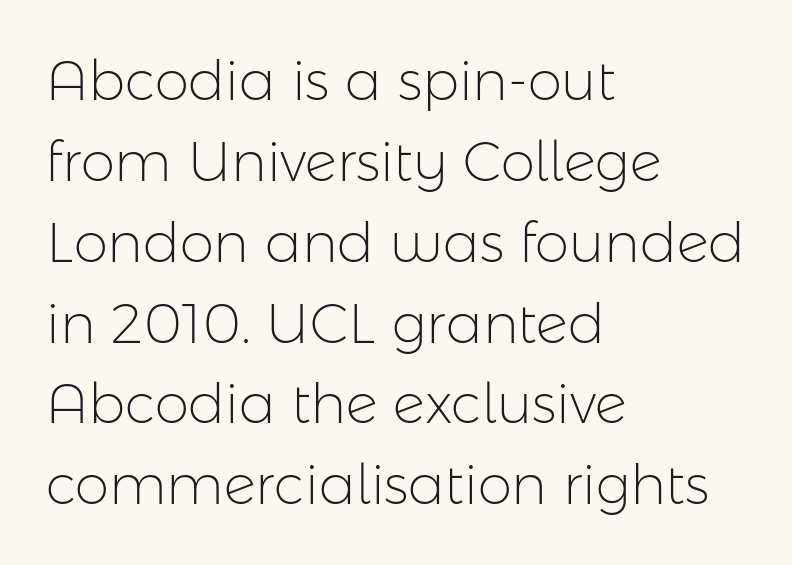
The image shows 55 px light sans-serif type, upright; set left-aligned, normal line spacing (1.47x), normal letter spacing, not underlined; low stroke contrast and a medium x-height.
